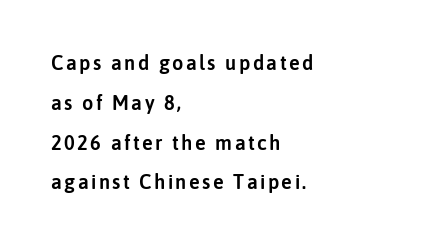
{"italic": "no", "underline": "no", "align": "left", "line_spacing": "loose", "line_spacing_ratio": 1.99, "glyph_px": 20}
